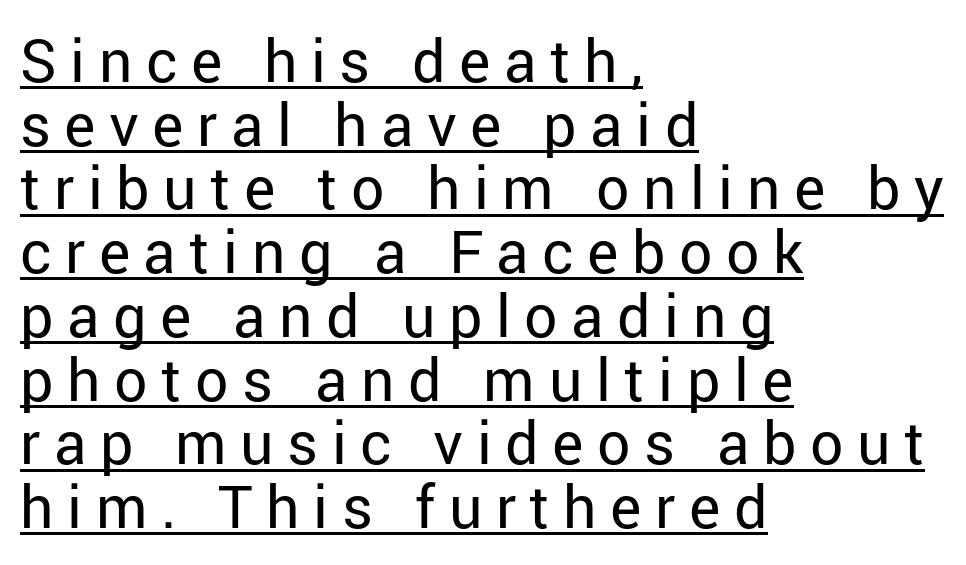
Q: Is the text bold? A: No.
Q: Is the text italic (slanted)? A: No, it is upright.
Q: Is the typeface a serif or a sans-serif typeface? A: Sans-serif.
Q: Is the text underlined? A: Yes.
Q: How is the paragraph aligned? A: Left-aligned.
Q: Is the spacing between letters normal or unusually wide? A: Unusually wide.
Q: Is the spacing between lines tight, normal or loose? A: Tight.
Q: Width (condensed, normal, or wide)? A: Normal.
Q: Stroke contrast? A: Low.
Q: x-height? A: Medium.
Q: Monospaced? A: No.
